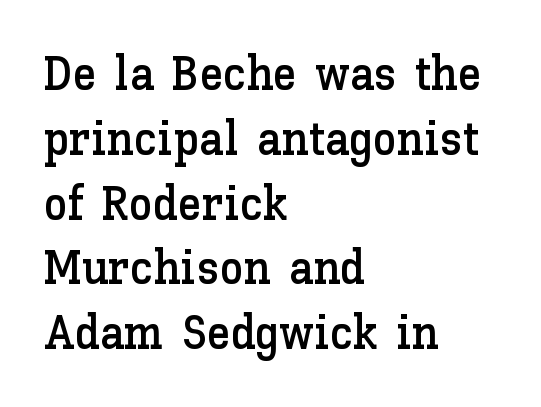
{"italic": "no", "width": "normal", "stroke_contrast": "low", "x_height": "medium", "monospaced": "no", "underline": "no", "align": "left", "line_spacing": "normal", "line_spacing_ratio": 1.35, "letter_spacing": "normal", "letter_spacing_em": 0.0, "glyph_px": 48}
